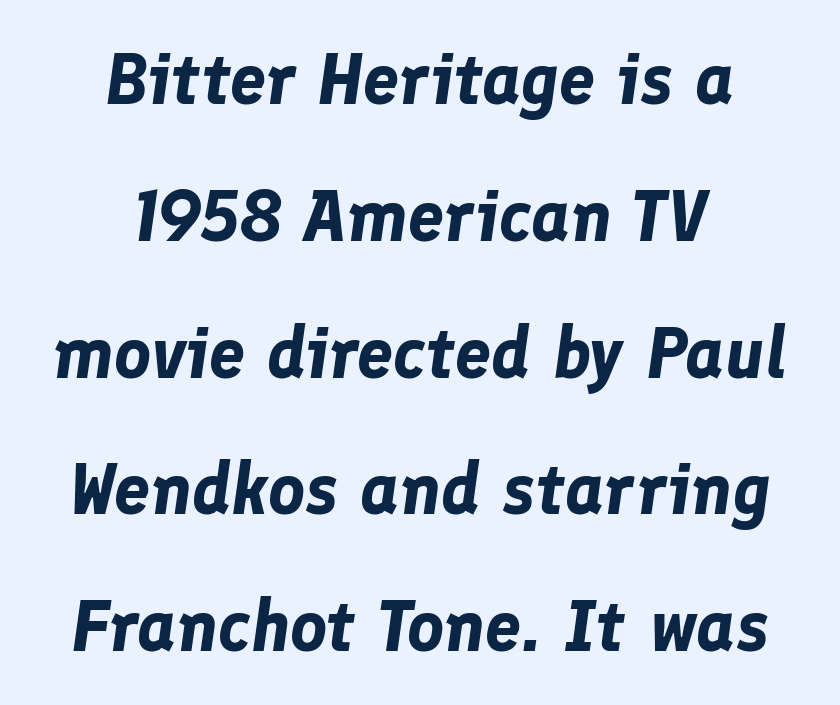
The image shows 72 px bold type, italic (leaning right); set centered, loose line spacing (1.9x), normal letter spacing, not underlined; low stroke contrast and a medium x-height.
